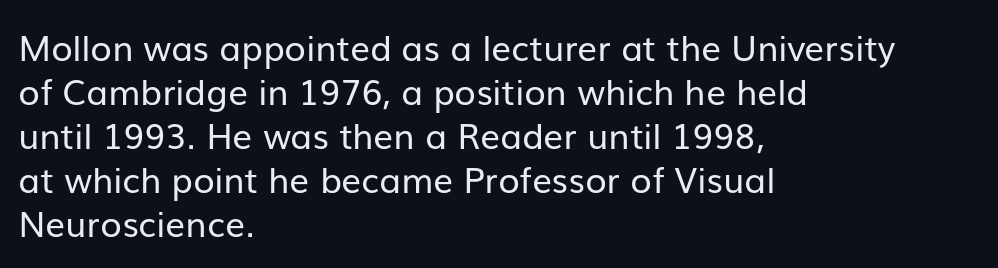
{"serif": "no", "italic": "no", "bold": "no", "weight": "regular", "width": "normal", "stroke_contrast": "low", "x_height": "medium", "monospaced": "no", "underline": "no", "align": "left", "line_spacing": "normal", "line_spacing_ratio": 1.26, "letter_spacing": "normal", "letter_spacing_em": 0.0, "glyph_px": 35}
